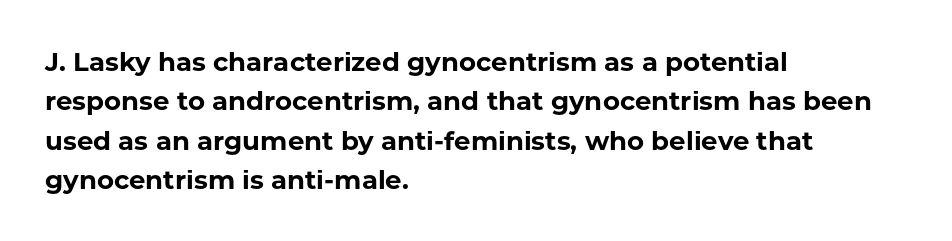
The image shows 26 px bold type, upright; set left-aligned, normal line spacing (1.51x), normal letter spacing, not underlined.
